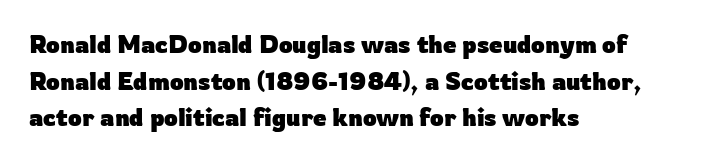
Q: Is the text bold? A: Yes.
Q: Is the text italic (slanted)? A: No, it is upright.
Q: Is the text underlined? A: No.
Q: How is the paragraph aligned? A: Left-aligned.
Q: Is the spacing between letters normal or unusually wide? A: Normal.
Q: Is the spacing between lines tight, normal or loose? A: Normal.
